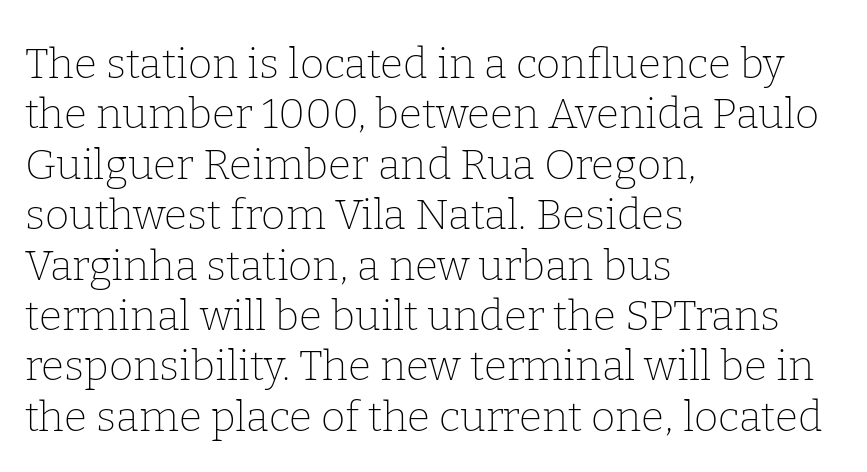
{"serif": "yes", "italic": "no", "bold": "no", "weight": "thin", "width": "normal", "stroke_contrast": "low", "x_height": "medium", "monospaced": "no", "underline": "no", "align": "left", "line_spacing_ratio": 1.2, "letter_spacing": "normal", "letter_spacing_em": 0.0, "glyph_px": 42}
